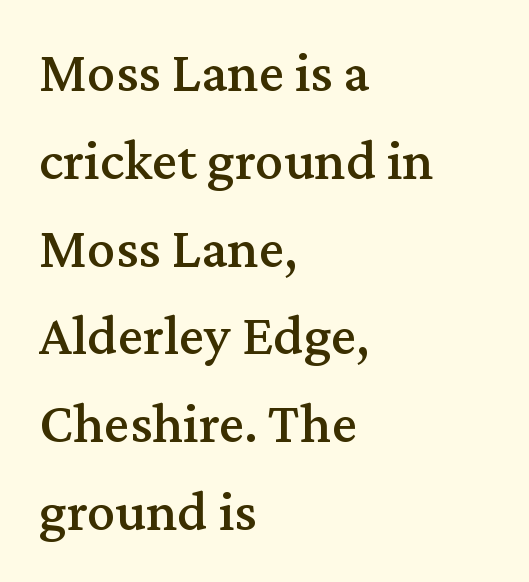
{"serif": "yes", "italic": "no", "width": "normal", "stroke_contrast": "medium", "x_height": "medium", "monospaced": "no", "underline": "no", "align": "left", "line_spacing": "normal", "line_spacing_ratio": 1.54, "letter_spacing": "normal", "letter_spacing_em": 0.0, "glyph_px": 57}
